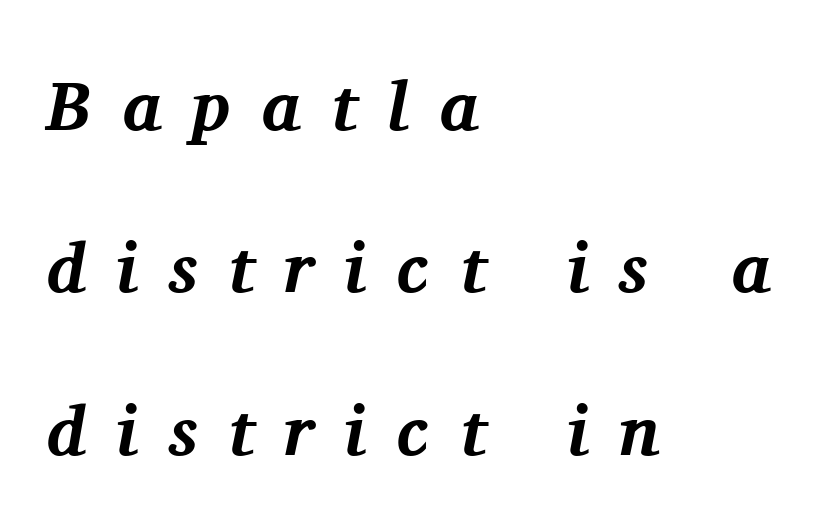
{"serif": "yes", "italic": "yes", "lean": "right", "slant_degrees": 11, "bold": "yes", "weight": "bold", "width": "normal", "stroke_contrast": "medium", "x_height": "medium", "monospaced": "no", "underline": "no", "align": "left", "line_spacing": "loose", "line_spacing_ratio": 2.32, "letter_spacing": "wide", "letter_spacing_em": 0.44, "glyph_px": 70}
